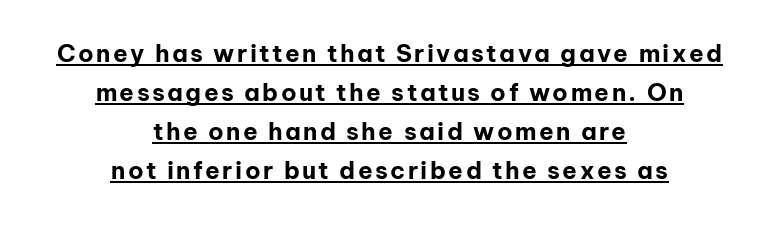
{"italic": "no", "bold": "yes", "underline": "yes", "align": "center", "line_spacing": "normal", "line_spacing_ratio": 1.63, "glyph_px": 24}
